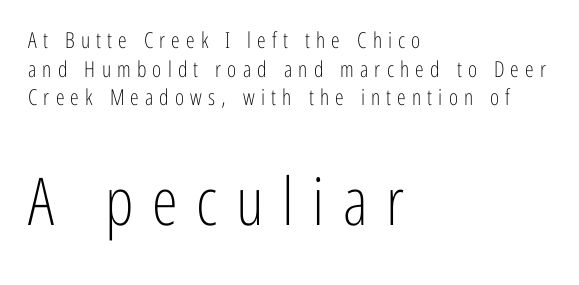
{"serif": "no", "italic": "no", "bold": "no", "weight": "light", "width": "condensed", "stroke_contrast": "low", "x_height": "medium", "monospaced": "no", "underline": "no", "align": "left", "line_spacing": "normal", "line_spacing_ratio": 1.3, "letter_spacing": "wide", "letter_spacing_em": 0.28, "larger_block": "second", "size_ratio": 3.0, "glyph_px": 66}
